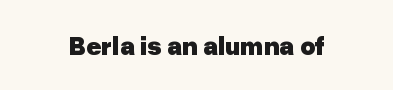
Q: Is the text bold? A: Yes.
Q: Is the text italic (slanted)? A: No, it is upright.
Q: Is the text underlined? A: No.
Q: Is the spacing between letters normal or unusually wide? A: Normal.
